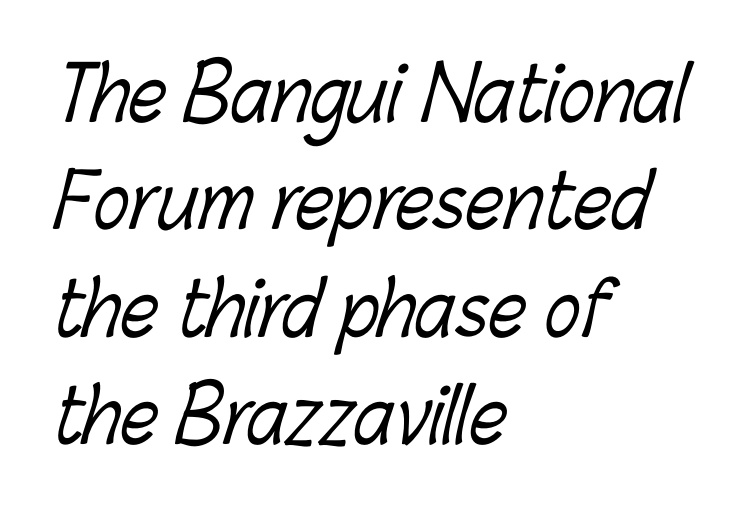
Q: Is the text bold? A: No.
Q: Is the text underlined? A: No.
Q: How is the paragraph aligned? A: Left-aligned.
Q: Is the spacing between letters normal or unusually wide? A: Normal.
Q: Is the spacing between lines tight, normal or loose? A: Normal.
Q: Width (condensed, normal, or wide)? A: Condensed.
Q: Stroke contrast? A: Low.
Q: x-height? A: Medium.
Q: Monospaced? A: No.
